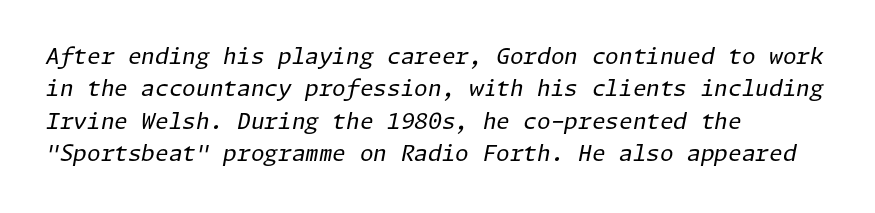
You could call the tracking neutral — neither tight nor loose. The ragged edge is on the right, which tells us the setting is flush left. Is the type heavy? It reads as light-to-regular instead. Normally led — the rows are evenly, conventionally spaced. Compared with ordinary roman type, these characters are visibly tilted.
